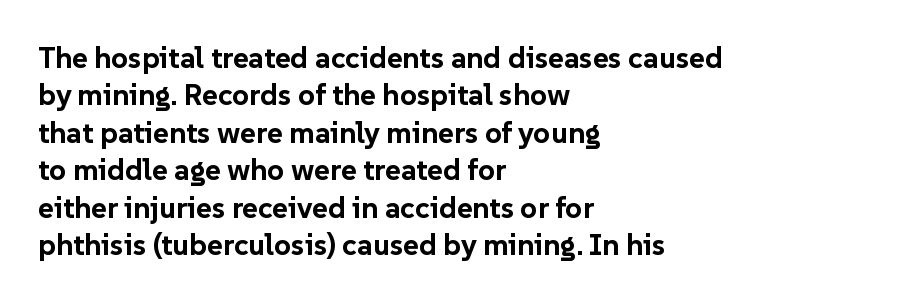
No extra tracking has been applied to these lines. Quick note: not italic, upright. Students, this is bold: see how much ink each stroke carries. Glance below the letters and you will spot only blank space. The passage shown is typed in a proportional face where columns would drift.
